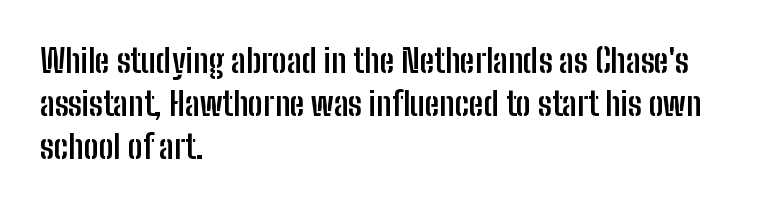
Q: Is the text bold? A: Yes.
Q: Is the text italic (slanted)? A: No, it is upright.
Q: Is the typeface a serif or a sans-serif typeface? A: Sans-serif.
Q: Is the text underlined? A: No.
Q: How is the paragraph aligned? A: Left-aligned.
Q: Is the spacing between letters normal or unusually wide? A: Normal.
Q: Is the spacing between lines tight, normal or loose? A: Normal.
Q: Width (condensed, normal, or wide)? A: Condensed.
Q: Stroke contrast? A: Low.
Q: x-height? A: Medium.
Q: Monospaced? A: No.
